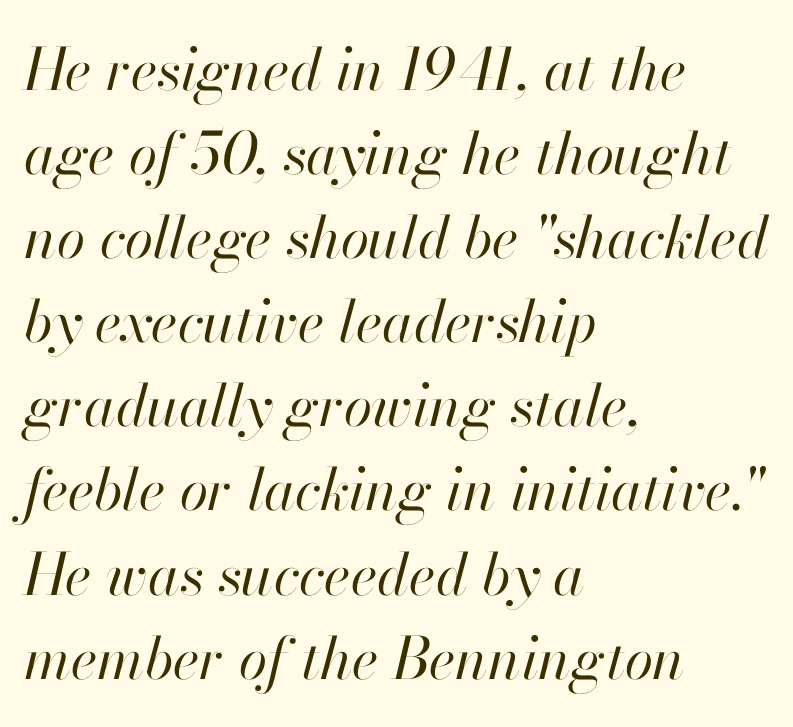
Horizontally, the lines are justified to the leading edge only. The letterforms sit shoulder to shoulder at normal distance. Regarding leading, the lines here are spaced in the standard way. Descender tails drop into unmarked territory.
